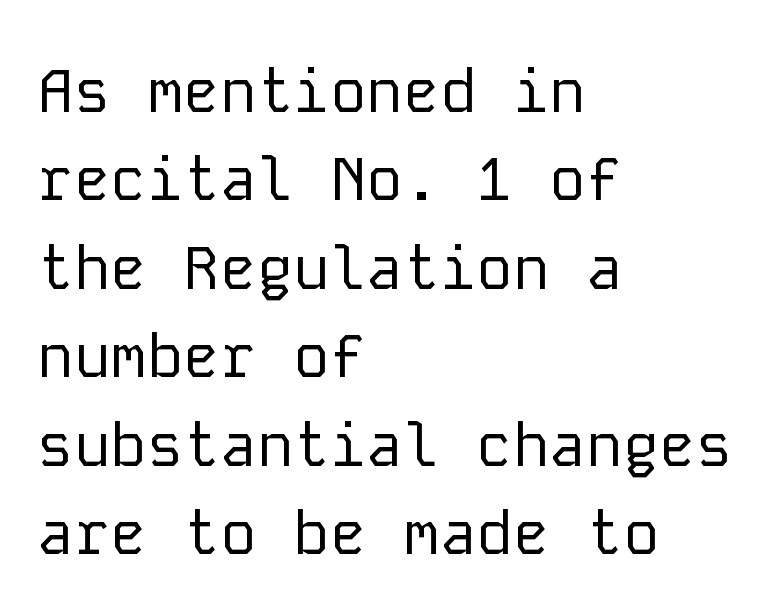
The rendering uses typewriter-style spacing with identical character cells. The rendering keeps characters at their native spacing. A typesetter would mark this as roman, not italic. Typographically, this falls in the sans-serif category. Short and long lines alike share a common starting point at left. If you measured baseline to baseline, you'd find a middling distance.
